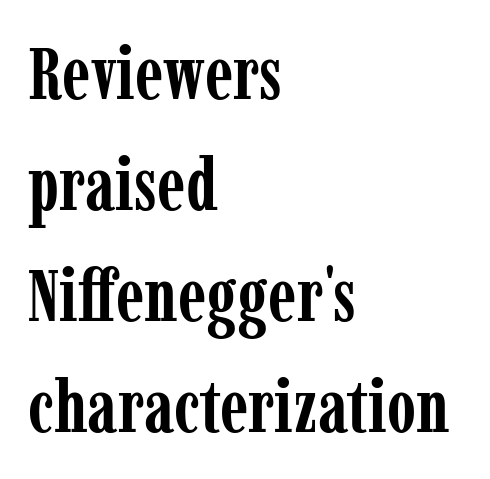
Q: Is the text bold? A: Yes.
Q: Is the text italic (slanted)? A: No, it is upright.
Q: Is the typeface a serif or a sans-serif typeface? A: Serif.
Q: Is the text underlined? A: No.
Q: How is the paragraph aligned? A: Left-aligned.
Q: Is the spacing between letters normal or unusually wide? A: Normal.
Q: Is the spacing between lines tight, normal or loose? A: Normal.
Q: Width (condensed, normal, or wide)? A: Condensed.
Q: Stroke contrast? A: Low.
Q: x-height? A: Medium.
Q: Monospaced? A: No.
